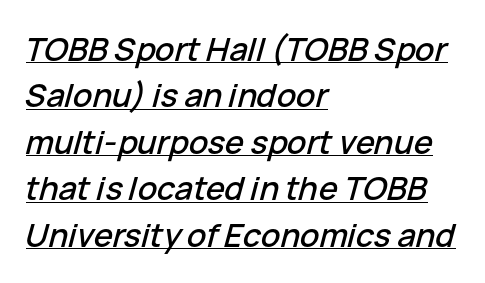
Q: Is the text italic (slanted)? A: Yes, it leans right by about 15 degrees.
Q: Is the text underlined? A: Yes.
Q: How is the paragraph aligned? A: Left-aligned.
Q: Is the spacing between letters normal or unusually wide? A: Normal.
Q: Is the spacing between lines tight, normal or loose? A: Normal.
Q: Width (condensed, normal, or wide)? A: Normal.
Q: Stroke contrast? A: Low.
Q: x-height? A: Medium.
Q: Monospaced? A: No.
